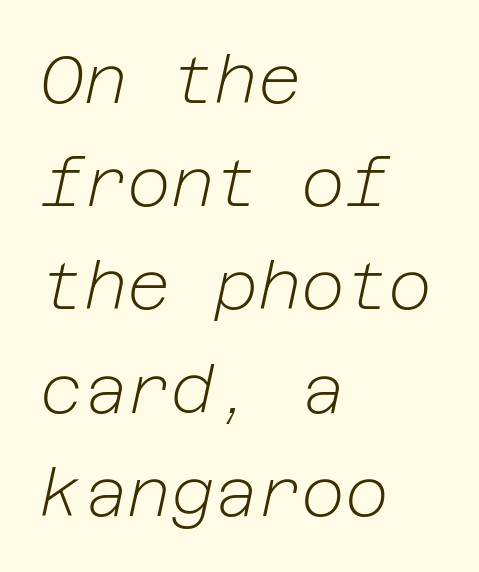
Q: Is the text bold? A: No.
Q: Is the text italic (slanted)? A: Yes, it leans right by about 12 degrees.
Q: Is the text underlined? A: No.
Q: How is the paragraph aligned? A: Left-aligned.
Q: Is the spacing between letters normal or unusually wide? A: Normal.
Q: Is the spacing between lines tight, normal or loose? A: Normal.
Q: Width (condensed, normal, or wide)? A: Normal.
Q: Stroke contrast? A: Low.
Q: x-height? A: Medium.
